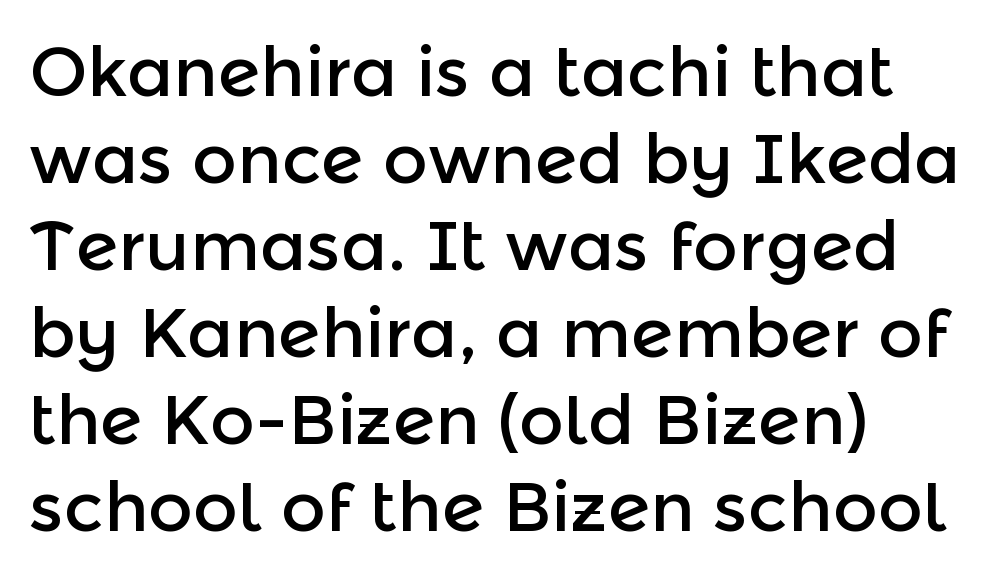
This is sans-serif lettering, the kind often seen on screens and signage. Descenders hang freely into open space. The designer left line spacing at the default. The face used here is rendered with its standard letterfit. The rendering uses natural spacing where letterforms have individual widths. Casual observation: everything's shoved over to the left.
